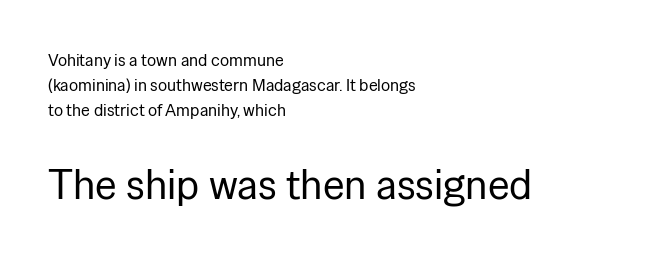
{"serif": "no", "italic": "no", "bold": "no", "weight": "regular", "width": "normal", "stroke_contrast": "low", "x_height": "medium", "monospaced": "no", "underline": "no", "align": "left", "line_spacing": "normal", "line_spacing_ratio": 1.46, "letter_spacing": "normal", "letter_spacing_em": 0.0, "larger_block": "second", "size_ratio": 2.47, "glyph_px": 42}
